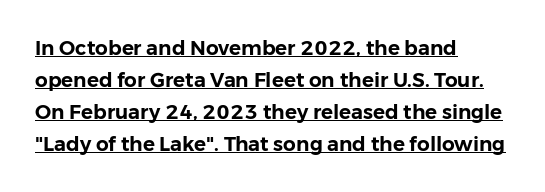
The string is rendered with underlining switched on. Tracking here is standard; glyphs follow each other at the usual distance. Which margin do the lines hug? The left one — the right edge is uneven. The block of text has a typical density, with ordinary space between rows. When letters stand straight like this, we call the style roman or upright.
